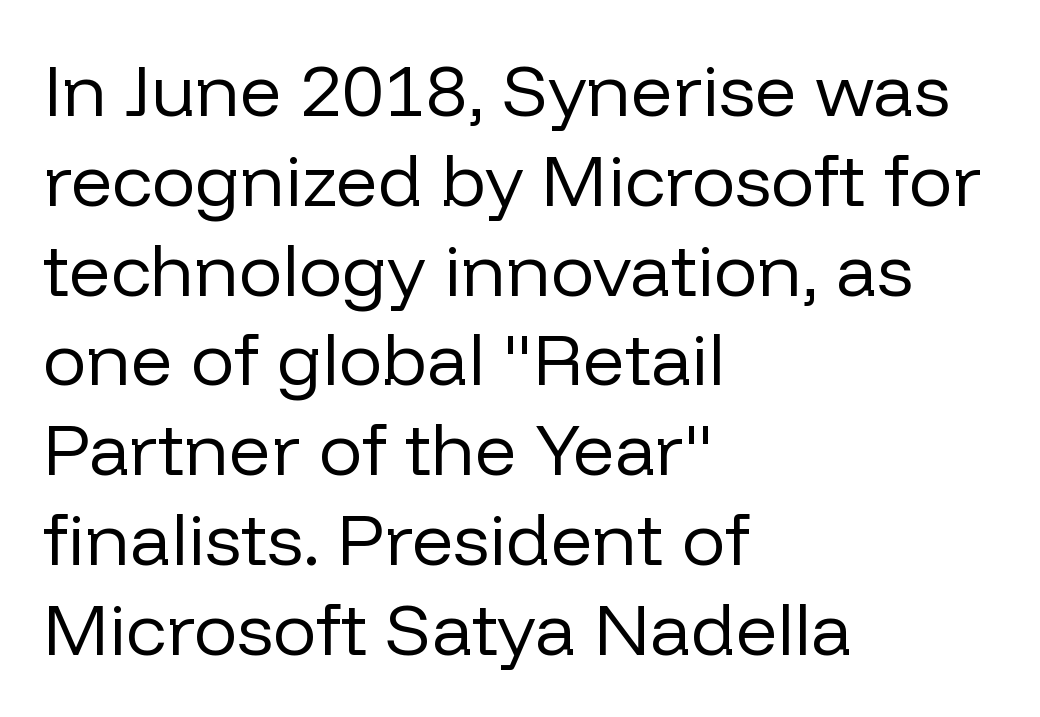
Quick note: underline off. On a weight scale, this lands at 450 or below. Here the designer chose a conventional face with non-uniform glyph widths. Each word holds together tightly as a unit, with standard inter-letter gaps.
